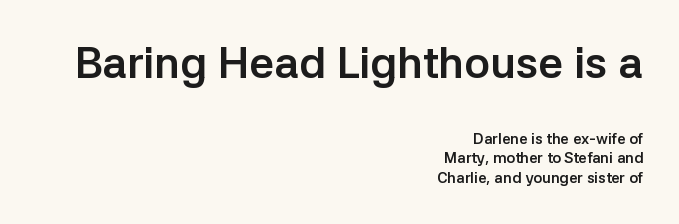
Q: Is the text bold? A: Yes.
Q: Is the text italic (slanted)? A: No, it is upright.
Q: Is the typeface a serif or a sans-serif typeface? A: Sans-serif.
Q: Is the text underlined? A: No.
Q: How is the paragraph aligned? A: Right-aligned.
Q: Is the spacing between letters normal or unusually wide? A: Normal.
Q: Is the spacing between lines tight, normal or loose? A: Normal.
Q: Which block of text is set in a larger size, the first (top) or the second (bottom)? A: The first (top) one.
Q: Width (condensed, normal, or wide)? A: Normal.
Q: Stroke contrast? A: Low.
Q: x-height? A: Medium.
Q: Monospaced? A: No.
